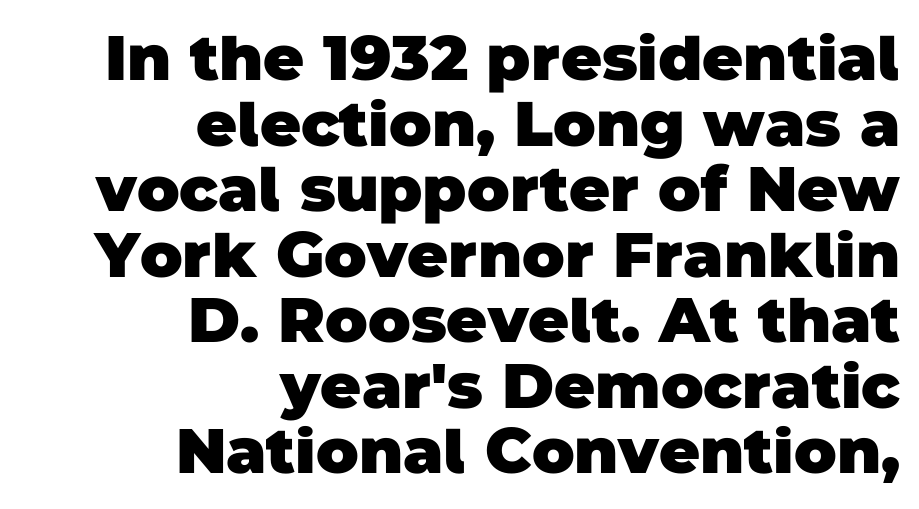
Think of a printed novel: that variable character pitch is what you see here. The paragraph shown leans on its right margin. Heavy-handed strokes throughout: this text is bold. Underlining? Definitely not there. The typeface chosen for these lines omits serifs. Observe the ordinary spacing: letters are neighbours, not strangers.
